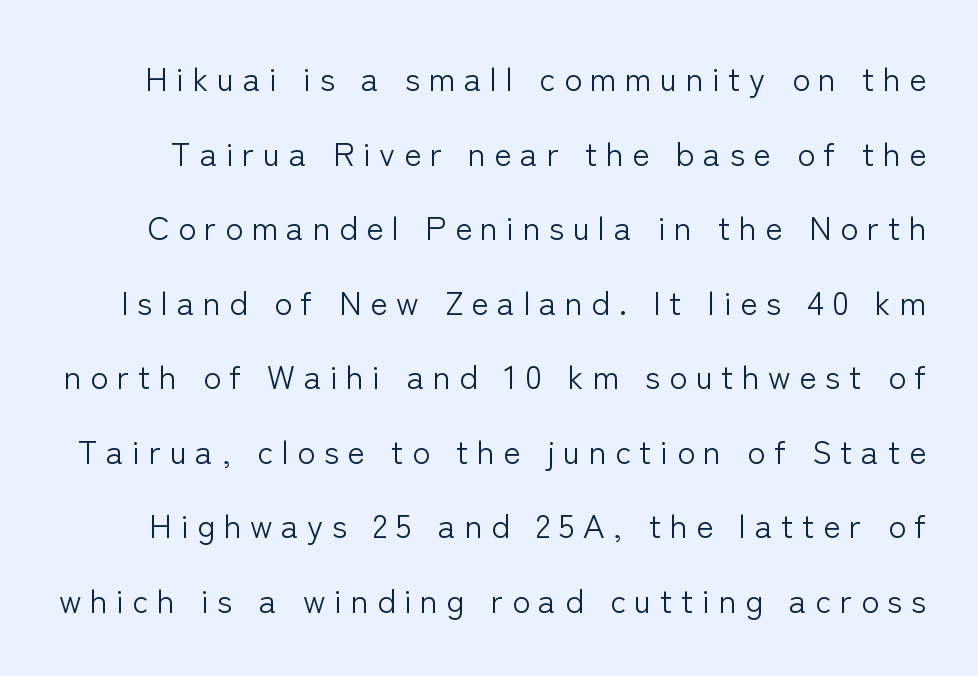
The image shows 33 px light sans-serif type, upright; set loose line spacing (2.26x), unusually wide letter spacing (+0.26 em), not underlined; low stroke contrast and a medium x-height.
